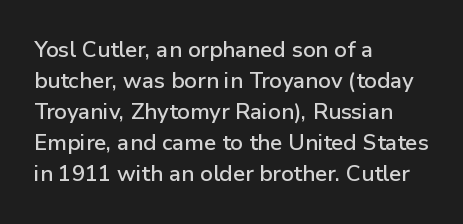
The image shows 22 px text type, upright; set left-aligned, normal line spacing (1.41x), normal letter spacing, not underlined.
